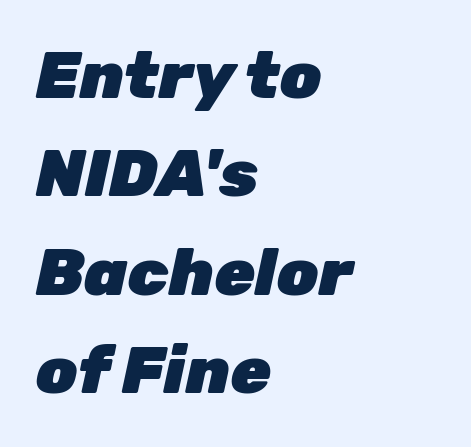
Horizontal alignment here is leftward, the default for most running prose. Caption: standard tracking, unaltered. Notice how thick the strokes are: this is what a full bold looks like. The letters advance in unequal steps, a hallmark of proportional type. The text carries the slant typical of an italic or oblique font. Words float on clear page, feet unadorned.
